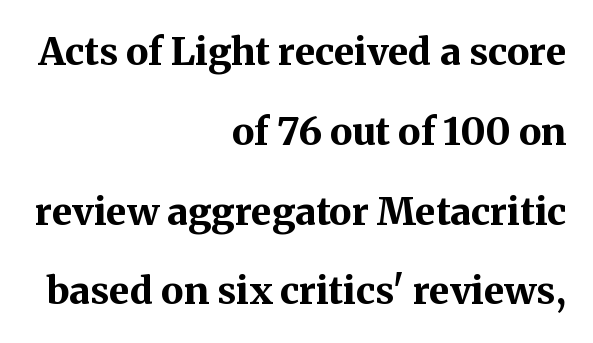
Spacing verdict: proportional, widths tailored to each character. Does the leading feel generous? Absolutely, it's lavish. The designer went with a serif here, giving each stem small feet. The rendering anchors every line to the right-hand side. The tracking reads as untouched default to a designer's eye. The glyphs have the mass of a bold cut.
